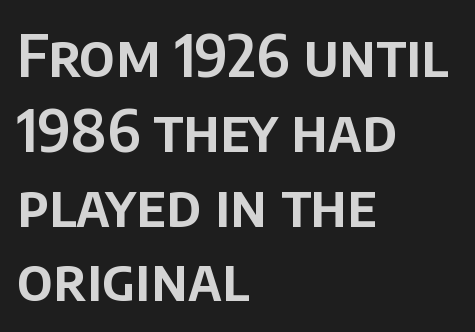
Q: Is the text italic (slanted)? A: No, it is upright.
Q: Is the typeface a serif or a sans-serif typeface? A: Sans-serif.
Q: Is the text underlined? A: No.
Q: How is the paragraph aligned? A: Left-aligned.
Q: Is the spacing between letters normal or unusually wide? A: Normal.
Q: Is the spacing between lines tight, normal or loose? A: Normal.
Q: Width (condensed, normal, or wide)? A: Normal.
Q: Stroke contrast? A: Low.
Q: x-height? A: Large.
Q: Monospaced? A: No.
